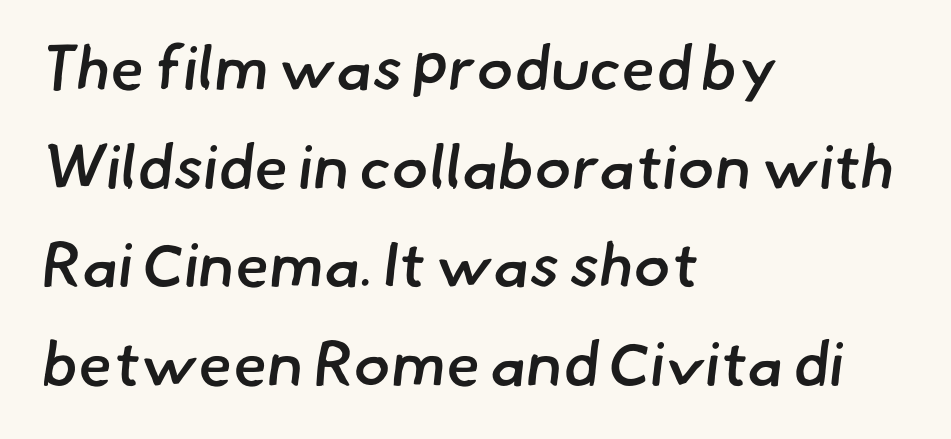
The image shows 62 px semibold sans-serif type; set left-aligned, normal line spacing (1.59x), normal letter spacing, not underlined; low stroke contrast and a small x-height.
